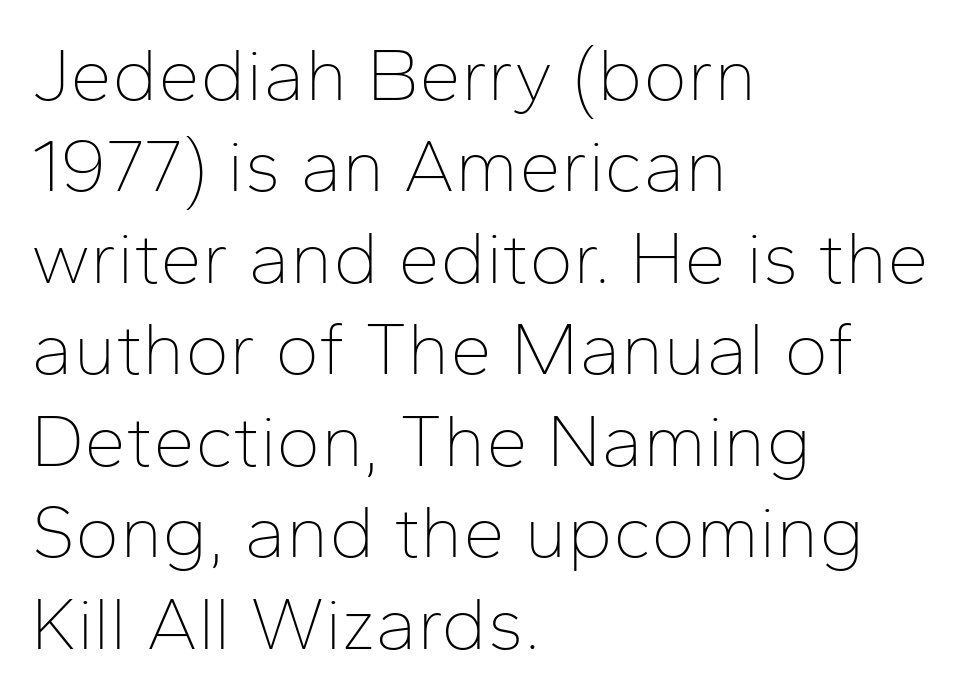
Q: Is the text bold? A: No.
Q: Is the text italic (slanted)? A: No, it is upright.
Q: Is the typeface a serif or a sans-serif typeface? A: Sans-serif.
Q: Is the text underlined? A: No.
Q: How is the paragraph aligned? A: Left-aligned.
Q: Is the spacing between letters normal or unusually wide? A: Normal.
Q: Width (condensed, normal, or wide)? A: Normal.
Q: Stroke contrast? A: Low.
Q: x-height? A: Medium.
Q: Monospaced? A: No.
